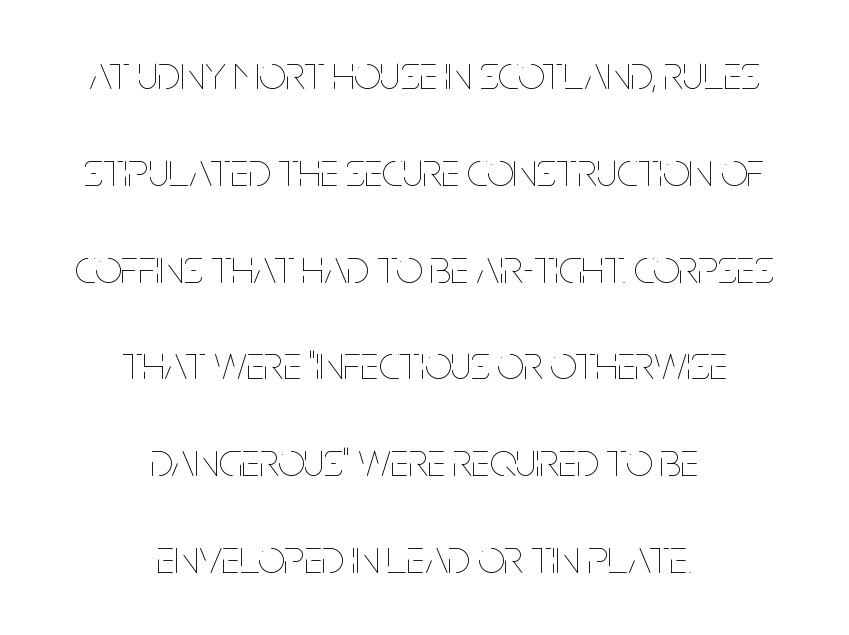
{"italic": "no", "bold": "no", "weight": "thin", "width": "condensed", "stroke_contrast": "low", "x_height": "large", "monospaced": "no", "underline": "no", "align": "center", "line_spacing": "loose", "line_spacing_ratio": 2.06, "letter_spacing": "normal", "letter_spacing_em": 0.0, "glyph_px": 47}
